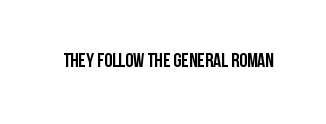
The rendering keeps characters at their native spacing. Underlining? Definitely not there. Nope, not italic — everything's standing straight. Set as a true bold cut, around the 700 mark.
